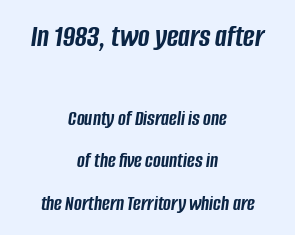
{"italic": "yes", "lean": "right", "slant_degrees": 8, "bold": "yes", "weight": "semibold", "width": "condensed", "stroke_contrast": "low", "x_height": "large", "monospaced": "no", "underline": "no", "align": "center", "line_spacing": "loose", "line_spacing_ratio": 2.03, "letter_spacing": "normal", "letter_spacing_em": 0.0, "larger_block": "first", "size_ratio": 1.48, "glyph_px": 31}
